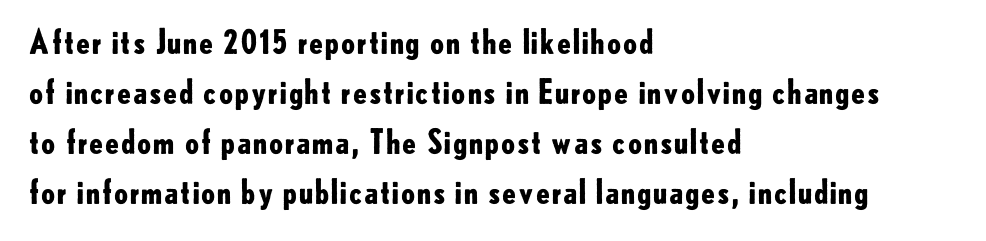
The rendering uses natural spacing where letterforms have individual widths. A dark, heavy texture on the line: the type is bold. The letters stand upright; this is a roman face. What kind of face is this? One without serifs — a sans. Quick note: underline off.
